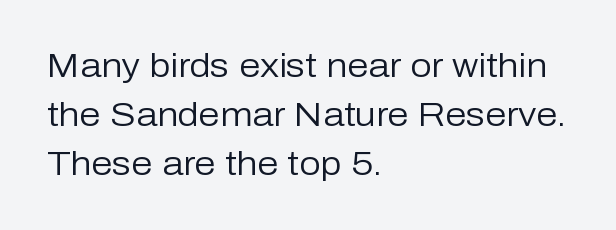
{"serif": "no", "italic": "no", "bold": "no", "weight": "regular", "width": "normal", "stroke_contrast": "low", "x_height": "medium", "monospaced": "no", "underline": "no", "align": "left", "line_spacing": "normal", "line_spacing_ratio": 1.44, "letter_spacing": "normal", "letter_spacing_em": 0.0, "glyph_px": 34}
